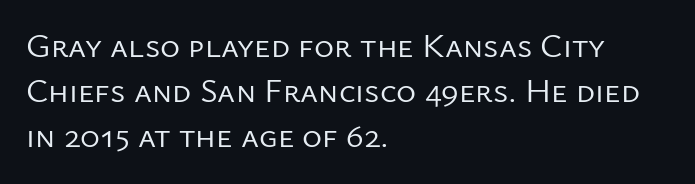
Q: Is the text bold? A: No.
Q: Is the text italic (slanted)? A: No, it is upright.
Q: Is the typeface a serif or a sans-serif typeface? A: Sans-serif.
Q: Is the text underlined? A: No.
Q: How is the paragraph aligned? A: Left-aligned.
Q: Is the spacing between letters normal or unusually wide? A: Normal.
Q: Is the spacing between lines tight, normal or loose? A: Normal.
Q: Width (condensed, normal, or wide)? A: Normal.
Q: Stroke contrast? A: Low.
Q: x-height? A: Medium.
Q: Monospaced? A: No.
